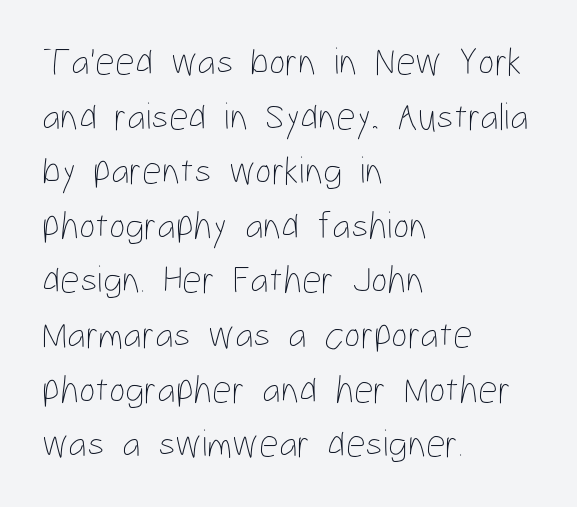
You could not count columns in this text — the font is proportionally spaced. It's the straight-up-and-down kind of type. Nobody touched the tracking dial on this one. This sample keeps an unexceptional amount of space between lines. The baseline area is clear.
